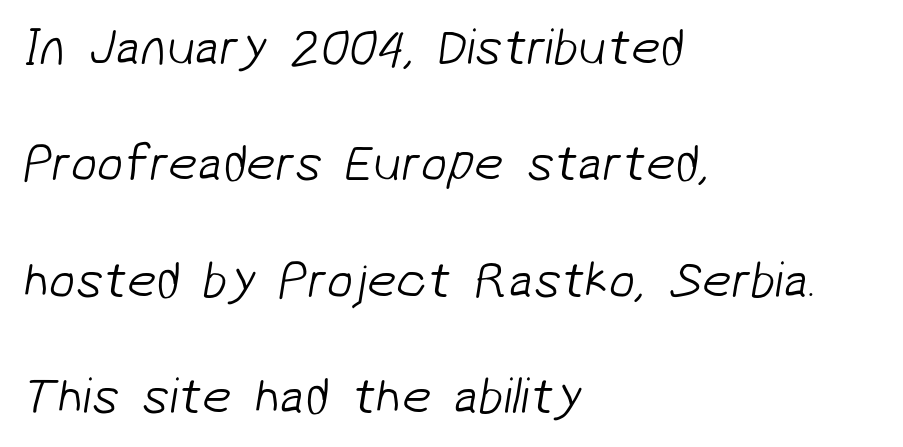
The image shows 52 px light sans-serif type; set left-aligned, loose line spacing (2.24x), normal letter spacing, not underlined; low stroke contrast and a medium x-height.
